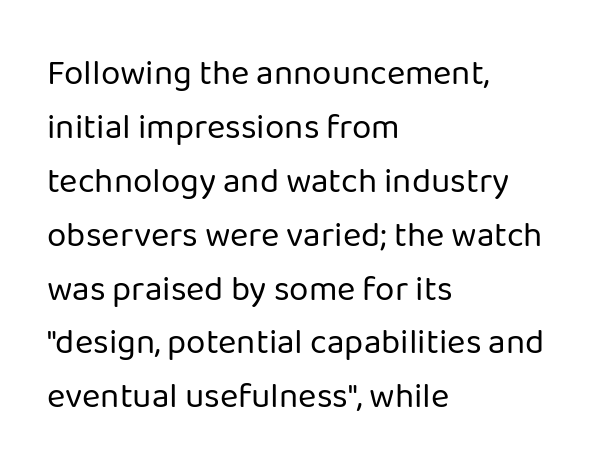
Q: Is the text bold? A: No.
Q: Is the text italic (slanted)? A: No, it is upright.
Q: Is the typeface a serif or a sans-serif typeface? A: Sans-serif.
Q: Is the text underlined? A: No.
Q: How is the paragraph aligned? A: Left-aligned.
Q: Is the spacing between letters normal or unusually wide? A: Normal.
Q: Is the spacing between lines tight, normal or loose? A: Normal.
Q: Width (condensed, normal, or wide)? A: Normal.
Q: Stroke contrast? A: Low.
Q: x-height? A: Medium.
Q: Monospaced? A: No.
